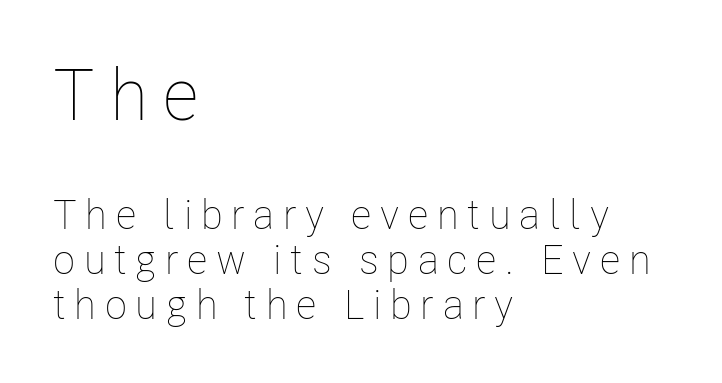
All the whitespace from short lines collects on the right. Upright lettering throughout. What's the leading like? Squeezed, with rows nearly overlapping. Bigger letters appear in the top chunk; the bottom chunk is reduced.
